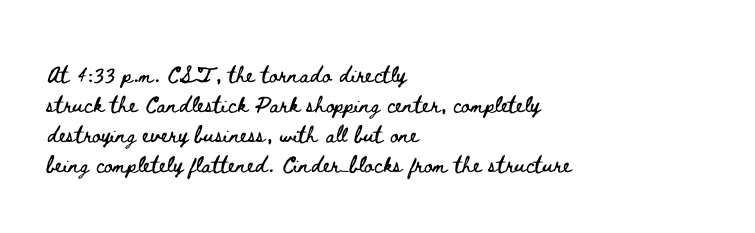
Q: Is the text italic (slanted)? A: Yes.
Q: Is the text underlined? A: No.
Q: How is the paragraph aligned? A: Left-aligned.
Q: Is the spacing between letters normal or unusually wide? A: Normal.
Q: Is the spacing between lines tight, normal or loose? A: Normal.
